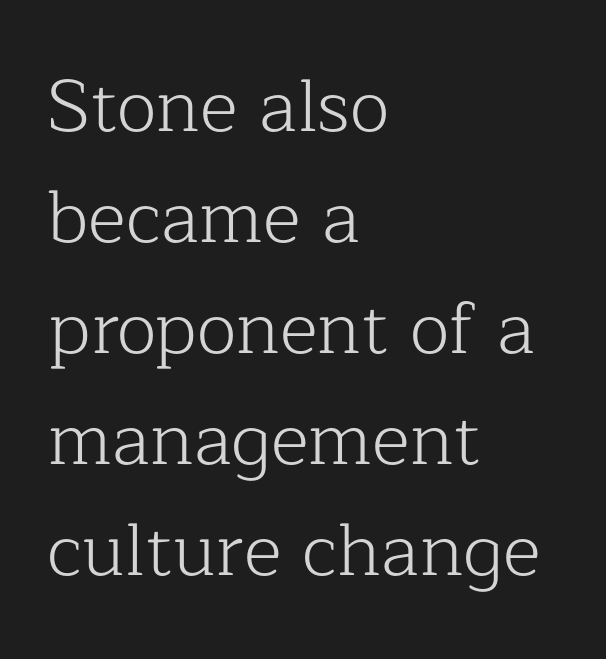
Q: Is the text bold? A: No.
Q: Is the text italic (slanted)? A: No, it is upright.
Q: Is the typeface a serif or a sans-serif typeface? A: Serif.
Q: Is the text underlined? A: No.
Q: How is the paragraph aligned? A: Left-aligned.
Q: Is the spacing between letters normal or unusually wide? A: Normal.
Q: Is the spacing between lines tight, normal or loose? A: Normal.
Q: Width (condensed, normal, or wide)? A: Normal.
Q: Stroke contrast? A: Low.
Q: x-height? A: Medium.
Q: Monospaced? A: No.
